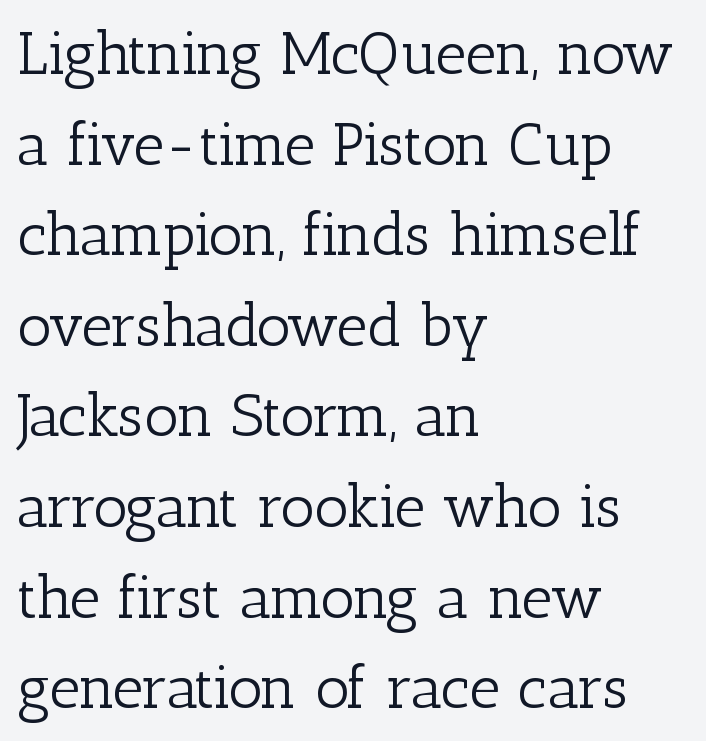
The image shows 60 px light serif type, upright; set left-aligned, normal line spacing (1.51x), normal letter spacing, not underlined; low stroke contrast and a medium x-height.
